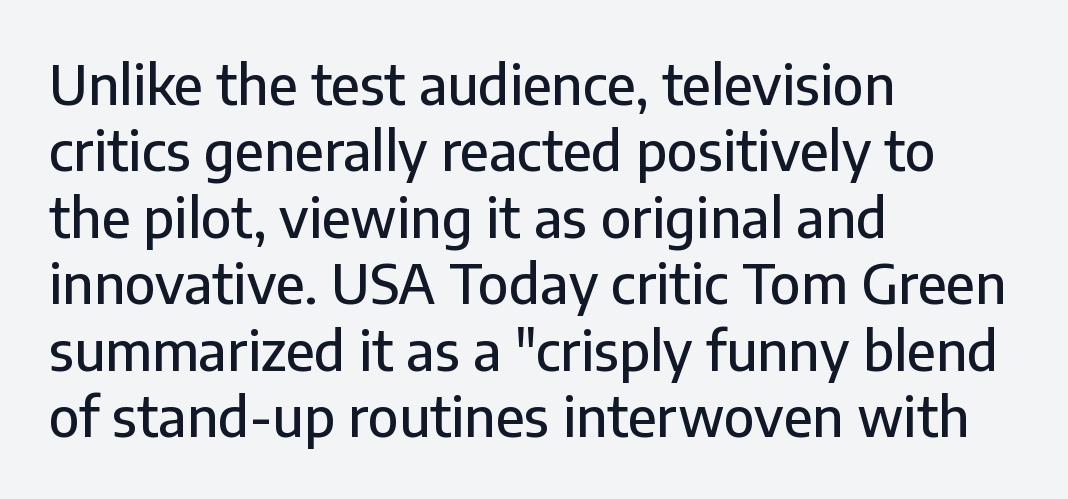
This sample uses a sans-serif face. It's the straight-up-and-down kind of type. Character widths vary here, with narrow letters taking less room than wide ones. Is the block centered? No — it sits flush against the left margin.
